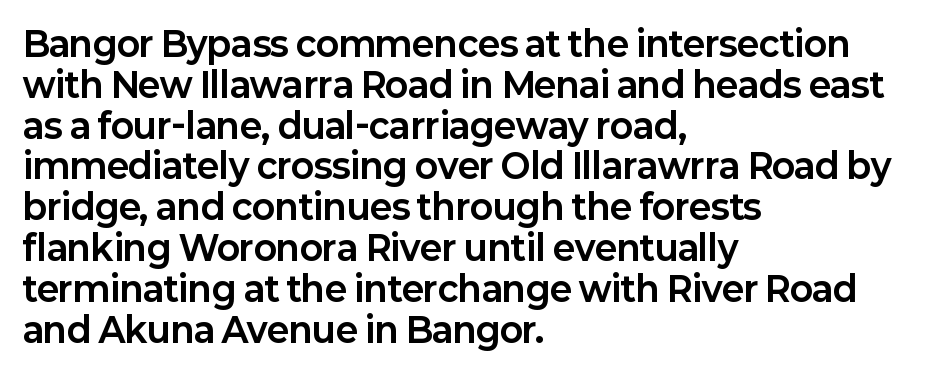
Each row of text sits above clean, open space. Varying glyph widths throughout — classic text-font behaviour. Serif or sans? Sans — the stroke terminals are bare. This is heavy type, rendered in bold. Is the letter spacing exaggerated? No — it looks like the ordinary default.
